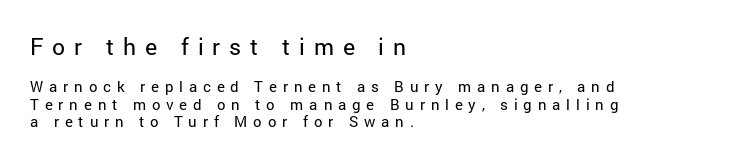
{"italic": "no", "bold": "no", "underline": "no", "align": "left", "line_spacing_ratio": 1.19, "letter_spacing": "wide", "letter_spacing_em": 0.39, "larger_block": "first", "size_ratio": 1.53, "glyph_px": 23}
